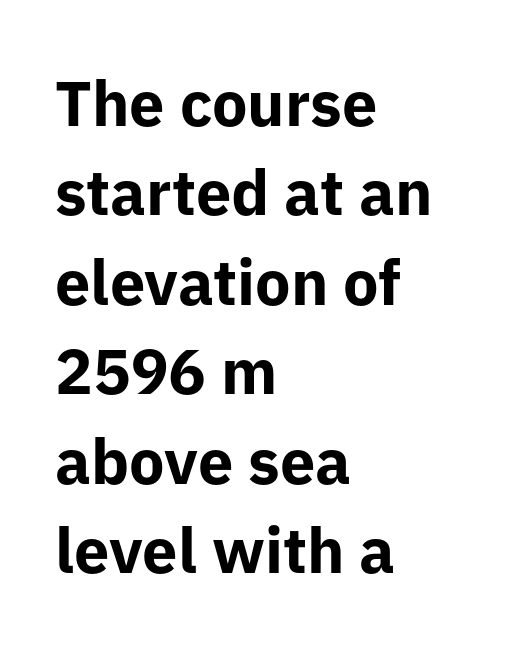
The image shows 63 px bold sans-serif type, upright; set left-aligned, normal line spacing (1.42x), normal letter spacing, not underlined; low stroke contrast and a medium x-height.
